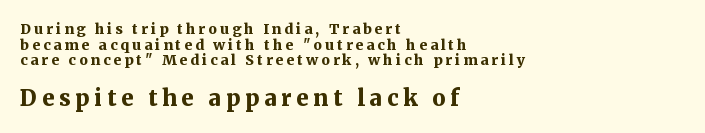
Is there much room between lines? No — they nearly touch. The face used here appears at its bigger size in the lower chunk. These lines carry a lot of weight — the face is fully bold. Italic? Not at all — the glyphs are vertical.
